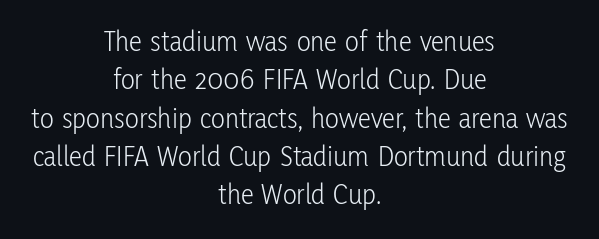
{"serif": "no", "italic": "no", "bold": "no", "weight": "light", "width": "condensed", "stroke_contrast": "low", "x_height": "medium", "monospaced": "no", "underline": "no", "align": "center", "line_spacing": "normal", "line_spacing_ratio": 1.32, "letter_spacing": "normal", "letter_spacing_em": 0.0, "glyph_px": 29}
